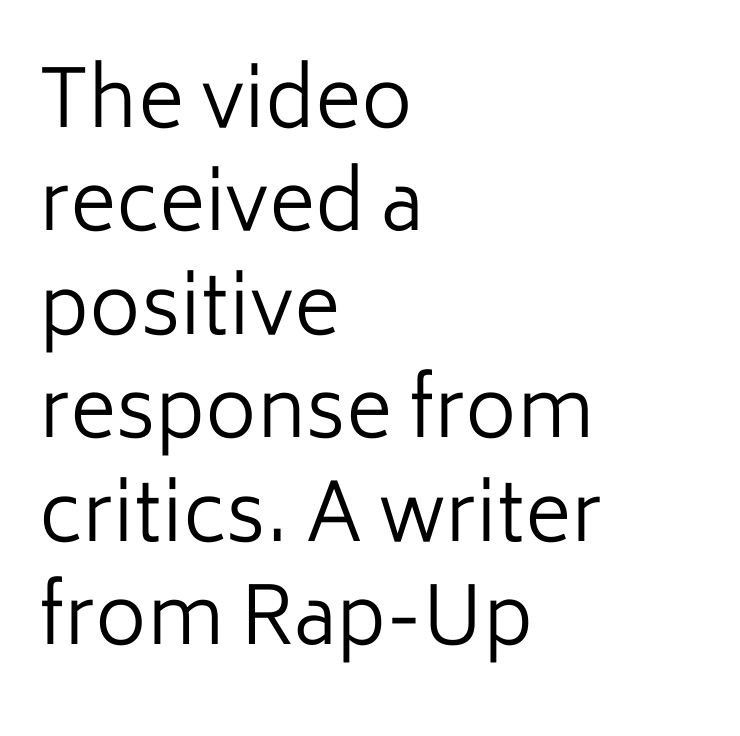
Q: Is the text bold? A: No.
Q: Is the text italic (slanted)? A: No, it is upright.
Q: Is the typeface a serif or a sans-serif typeface? A: Sans-serif.
Q: Is the text underlined? A: No.
Q: How is the paragraph aligned? A: Left-aligned.
Q: Is the spacing between letters normal or unusually wide? A: Normal.
Q: Is the spacing between lines tight, normal or loose? A: Normal.
Q: Width (condensed, normal, or wide)? A: Normal.
Q: Stroke contrast? A: Low.
Q: x-height? A: Medium.
Q: Monospaced? A: No.
